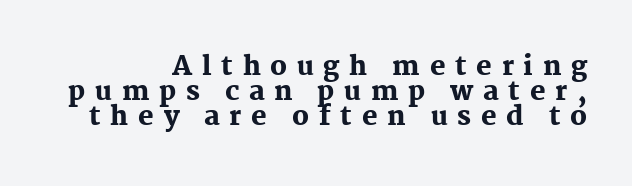
{"italic": "no", "bold": "yes", "underline": "no", "align": "right", "line_spacing": "tight", "line_spacing_ratio": 0.97, "letter_spacing": "wide", "letter_spacing_em": 0.37, "glyph_px": 26}
